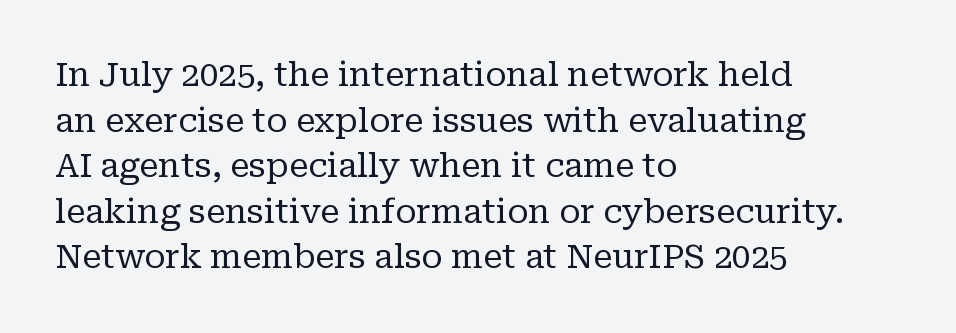
Q: Is the text bold? A: No.
Q: Is the text italic (slanted)? A: No, it is upright.
Q: Is the typeface a serif or a sans-serif typeface? A: Serif.
Q: Is the text underlined? A: No.
Q: How is the paragraph aligned? A: Left-aligned.
Q: Is the spacing between letters normal or unusually wide? A: Normal.
Q: Is the spacing between lines tight, normal or loose? A: Normal.
Q: Width (condensed, normal, or wide)? A: Normal.
Q: Stroke contrast? A: Low.
Q: x-height? A: Medium.
Q: Monospaced? A: No.
